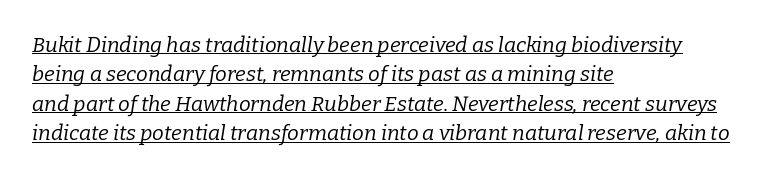
The string is rendered with underlining switched on. Summary of weight: not heavy and not bold. Horizontal alignment here is leftward, the default for most running prose. Does the leading feel generous? No, just average. These lines were composed using italics. Nobody touched the tracking dial on this one.
